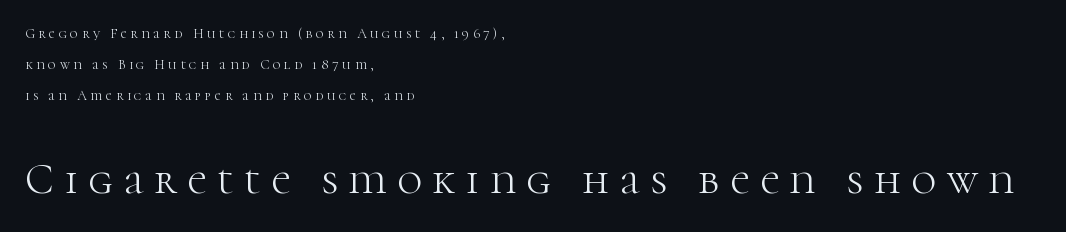
This is roman type, the default non-slanted kind. Short and long lines alike share a common starting point at left. No heavy texture on the line: the type isn't bold. The letters are spread apart with noticeably loose tracking. Bare-footed words on every line. What's the leading like? Stretched, with rows far apart.
